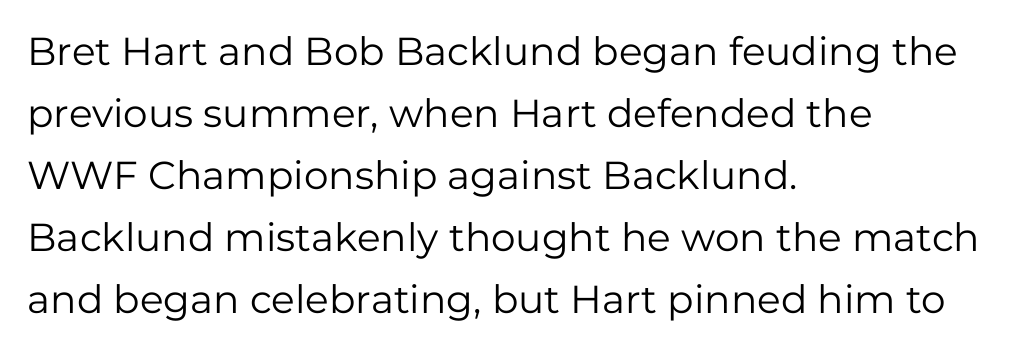
The face used here is a sans, in the tradition of grotesques and geometrics. If you measured baseline to baseline, you'd find a middling distance. Is the letter spacing exaggerated? No — it looks like the ordinary default. The font's upright variant was chosen for this text. Teacher's note: observe the even left margin — that is flush-left alignment. Weight: regular or lighter.
